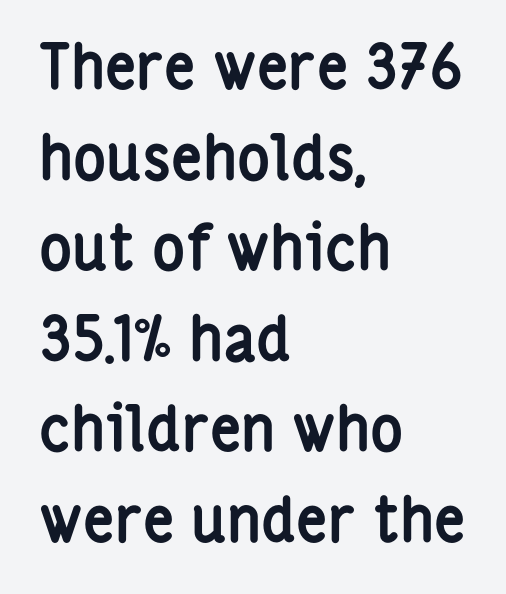
{"serif": "no", "italic": "no", "bold": "yes", "weight": "semibold", "width": "condensed", "stroke_contrast": "low", "x_height": "medium", "monospaced": "no", "underline": "no", "align": "left", "line_spacing": "normal", "line_spacing_ratio": 1.46, "letter_spacing": "normal", "letter_spacing_em": 0.0, "glyph_px": 62}
